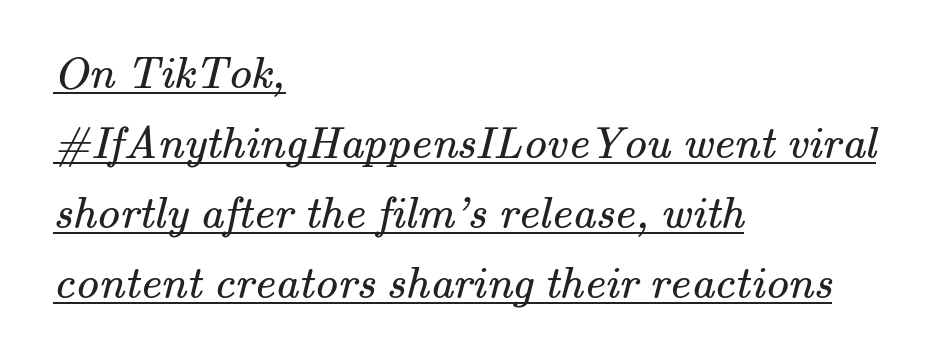
No letter is thick-stroked: the sample isn't bold. Caption: standard tracking, unaltered. Each line of the rendering has a horizontal stroke beneath the glyphs. Proportional: the letters do not fall into vertical columns. Line spacing here is normal. What kind of face is this? One with serifs.
